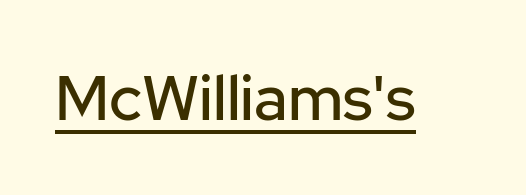
{"serif": "no", "italic": "no", "width": "normal", "stroke_contrast": "low", "x_height": "medium", "monospaced": "no", "underline": "yes", "letter_spacing": "normal", "letter_spacing_em": 0.0, "glyph_px": 63}
